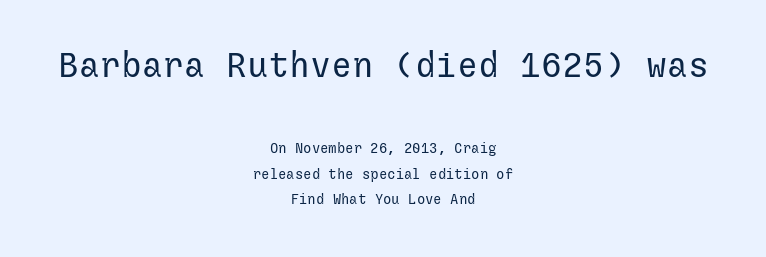
Q: Is the text bold? A: No.
Q: Is the text italic (slanted)? A: No, it is upright.
Q: Is the typeface a serif or a sans-serif typeface? A: Sans-serif.
Q: Is the text underlined? A: No.
Q: How is the paragraph aligned? A: Centered.
Q: Is the spacing between letters normal or unusually wide? A: Normal.
Q: Which block of text is set in a larger size, the first (top) or the second (bottom)? A: The first (top) one.
Q: Width (condensed, normal, or wide)? A: Normal.
Q: Stroke contrast? A: Low.
Q: x-height? A: Medium.
